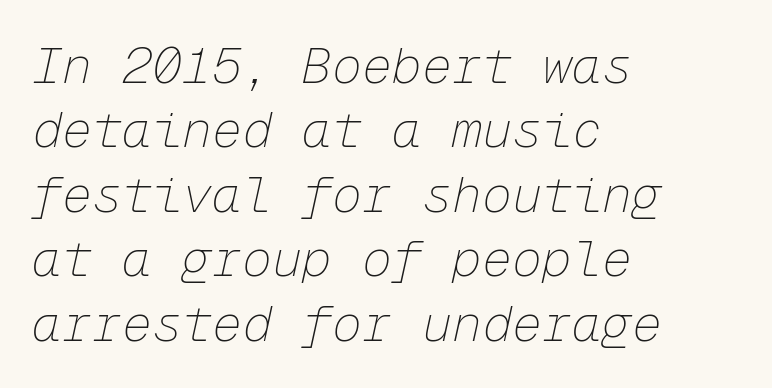
The lines are quadded left. The area under the type is left untouched. You could count columns in this text — the font is strictly monospaced. Inter-character spacing is left at the font's built-in metrics. The leading is moderate, giving the passage an even texture.
